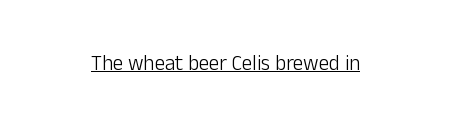
The image shows 21 px text type, upright; set normal letter spacing, underlined.
